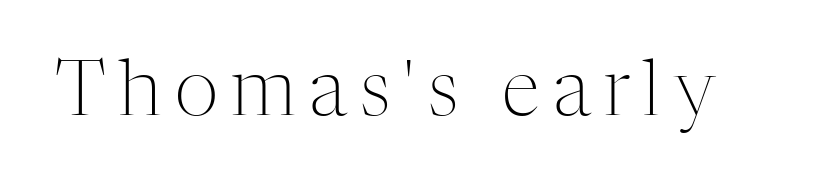
The face used here is seriffed, in the tradition of book romans. This is roman type, the default non-slanted kind. Stroke thickness stays within the range of a standard reading face or lighter. Looks like regular typesetting: each glyph gets only the width it needs. Check under the words: just untouched page.
